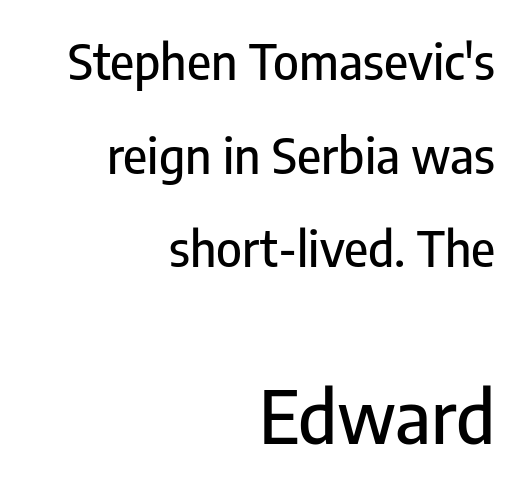
The image shows 73 px condensed sans-serif type, upright; set right-aligned, loose line spacing (1.91x), normal letter spacing, not underlined; the second (bottom) block is 1.49x larger; low stroke contrast and a medium x-height.
